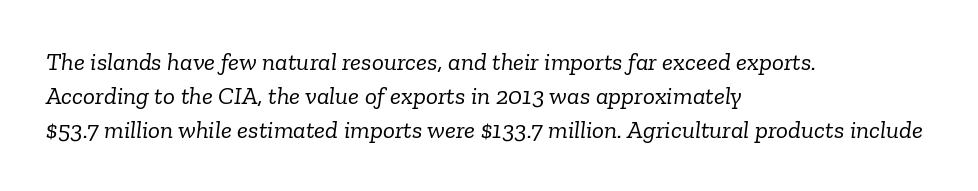
Q: Is the text bold? A: No.
Q: Is the text italic (slanted)? A: Yes, it leans right by about 6 degrees.
Q: Is the text underlined? A: No.
Q: How is the paragraph aligned? A: Left-aligned.
Q: Is the spacing between letters normal or unusually wide? A: Normal.
Q: Is the spacing between lines tight, normal or loose? A: Normal.
